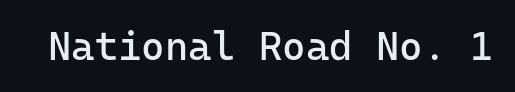
{"serif": "no", "italic": "no", "bold": "no", "weight": "regular", "width": "normal", "stroke_contrast": "low", "x_height": "medium", "underline": "no", "letter_spacing": "normal", "letter_spacing_em": 0.0, "glyph_px": 40}
